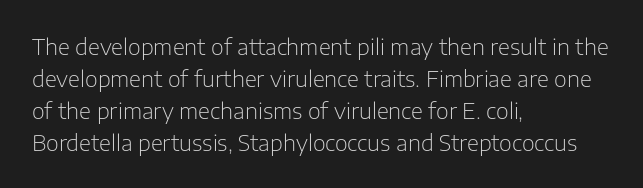
This sample uses an upright cut, with every glyph sitting square on the baseline. Check the space under the baseline: it is left empty. These lines are set flush left with a ragged right edge. Weight: not bold — regular or lighter.
